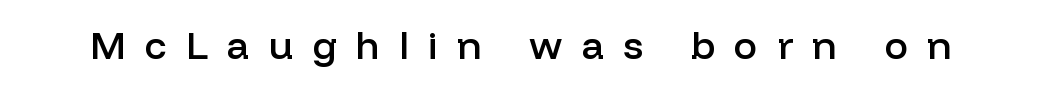
{"serif": "no", "italic": "no", "bold": "semi", "weight": "semibold", "width": "normal", "stroke_contrast": "low", "x_height": "medium", "monospaced": "no", "underline": "no", "letter_spacing": "wide", "letter_spacing_em": 0.49, "glyph_px": 39}
